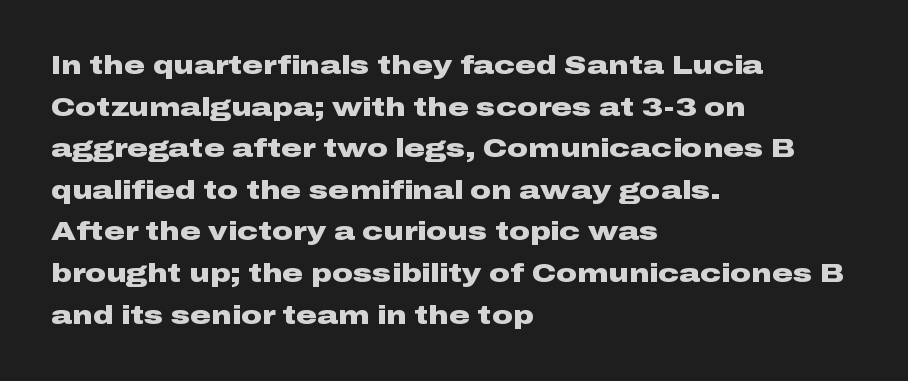
{"italic": "no", "bold": "yes", "underline": "no", "align": "left", "line_spacing": "normal", "line_spacing_ratio": 1.6, "letter_spacing": "normal", "letter_spacing_em": 0.0, "glyph_px": 26}
